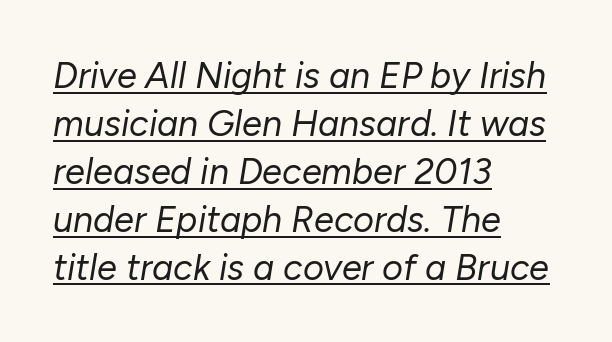
The image shows 36 px regular-weight type, italic (leaning right); set left-aligned, normal line spacing (1.33x), normal letter spacing, underlined; low stroke contrast and a medium x-height.
